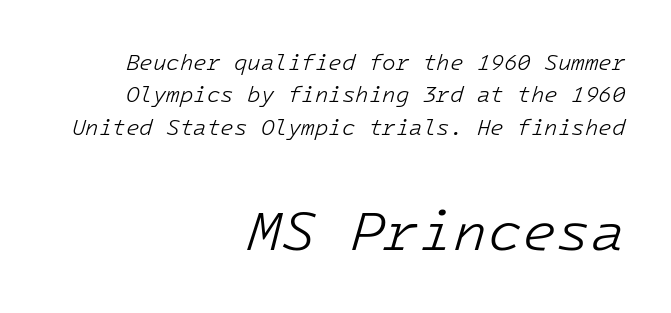
Q: Is the text bold? A: No.
Q: Is the text italic (slanted)? A: Yes, it leans right by about 16 degrees.
Q: Is the text underlined? A: No.
Q: How is the paragraph aligned? A: Right-aligned.
Q: Is the spacing between letters normal or unusually wide? A: Normal.
Q: Is the spacing between lines tight, normal or loose? A: Normal.
Q: Which block of text is set in a larger size, the first (top) or the second (bottom)? A: The second (bottom) one.
Q: Width (condensed, normal, or wide)? A: Normal.
Q: Stroke contrast? A: Low.
Q: x-height? A: Medium.
